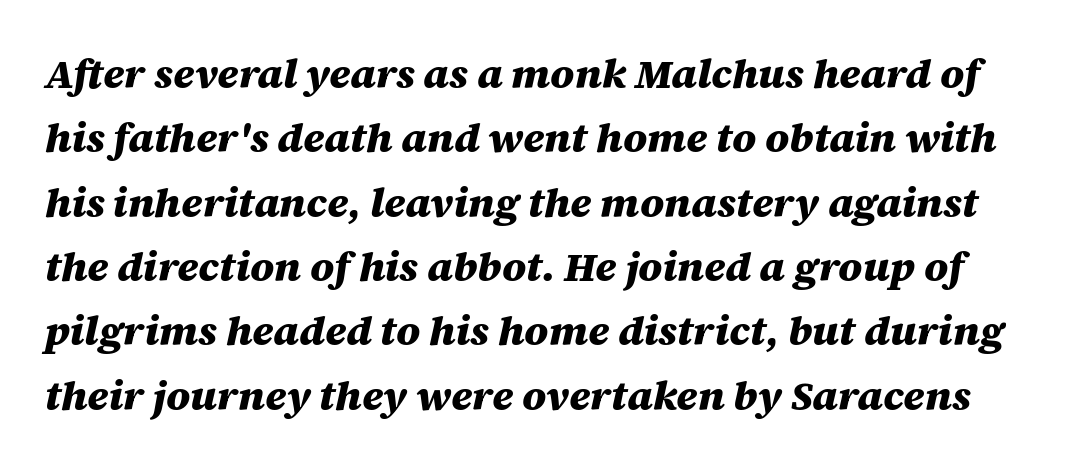
{"italic": "yes", "lean": "right", "slant_degrees": 12, "bold": "yes", "weight": "heavy", "width": "normal", "stroke_contrast": "medium", "x_height": "large", "monospaced": "no", "underline": "no", "line_spacing": "normal", "line_spacing_ratio": 1.57, "letter_spacing": "normal", "letter_spacing_em": 0.0, "glyph_px": 41}
